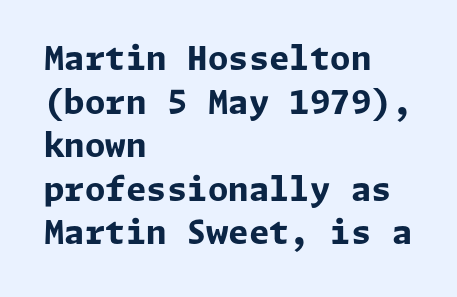
{"serif": "no", "italic": "no", "bold": "yes", "weight": "bold", "width": "normal", "stroke_contrast": "low", "x_height": "medium", "underline": "no", "align": "left", "line_spacing": "normal", "line_spacing_ratio": 1.32, "letter_spacing": "normal", "letter_spacing_em": 0.0, "glyph_px": 33}
